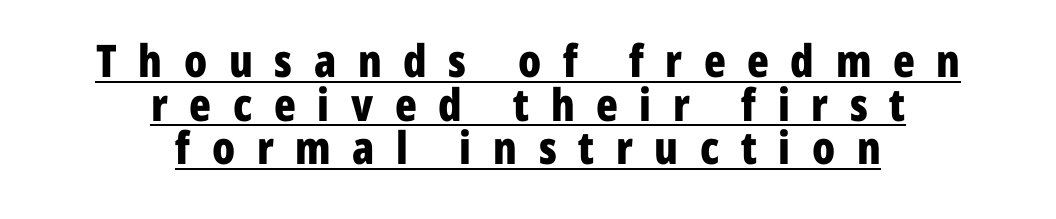
{"serif": "no", "italic": "no", "bold": "yes", "weight": "bold", "width": "condensed", "stroke_contrast": "low", "x_height": "medium", "monospaced": "no", "underline": "yes", "align": "center", "line_spacing": "tight", "line_spacing_ratio": 0.97, "letter_spacing": "wide", "letter_spacing_em": 0.48, "glyph_px": 45}
